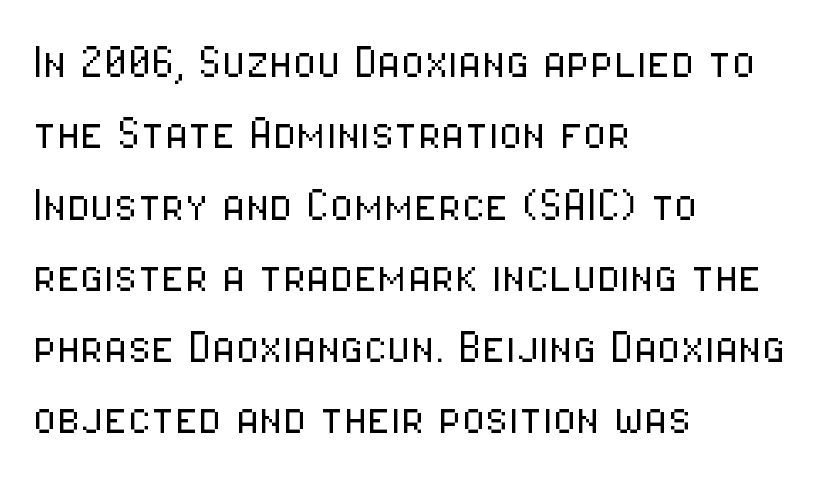
Every row of glyphs begins at an identical x-position on the left. Quick note: not italic, upright. The letters sit at their default tracking, neither squeezed nor spread. What kind of face is this? One without serifs — a sans.
